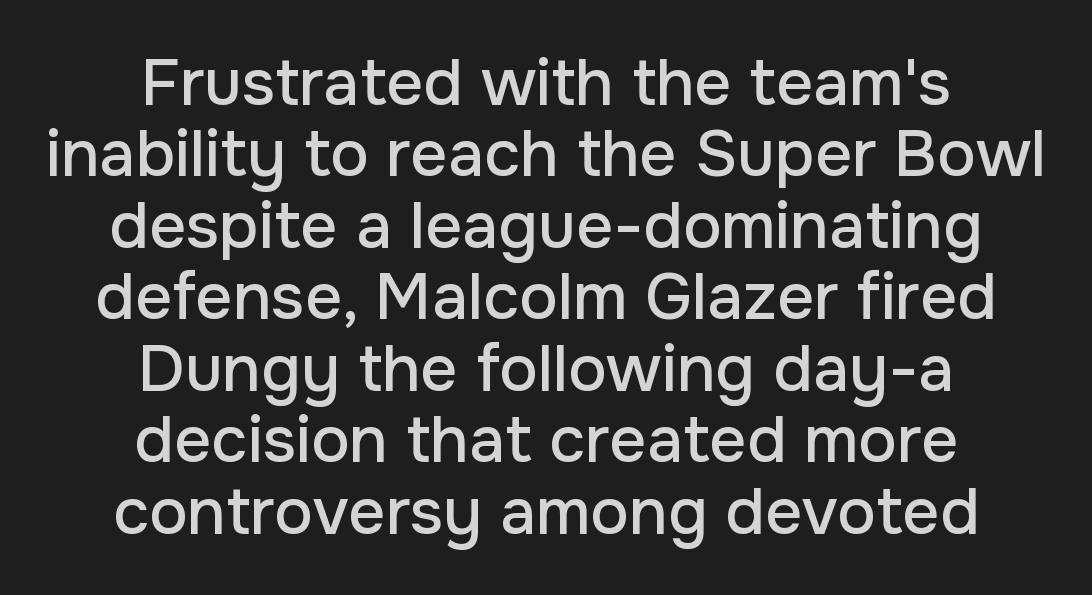
{"serif": "no", "italic": "no", "width": "normal", "stroke_contrast": "low", "x_height": "medium", "monospaced": "no", "underline": "no", "align": "center", "line_spacing": "tight", "line_spacing_ratio": 1.1, "letter_spacing": "normal", "letter_spacing_em": 0.0, "glyph_px": 65}
